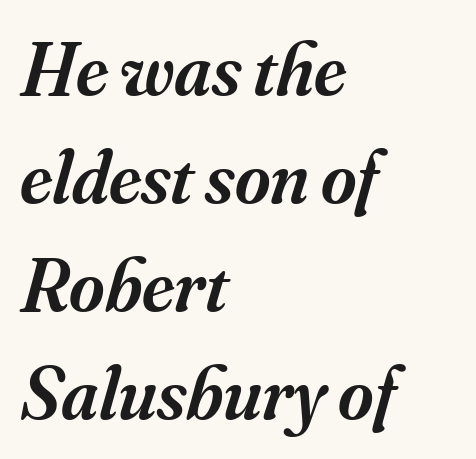
{"serif": "yes", "italic": "yes", "lean": "right", "slant_degrees": 16, "bold": "semi", "weight": "semibold", "width": "normal", "stroke_contrast": "medium", "x_height": "small", "monospaced": "no", "underline": "no", "align": "left", "line_spacing": "normal", "line_spacing_ratio": 1.42, "letter_spacing": "normal", "letter_spacing_em": 0.0, "glyph_px": 76}
